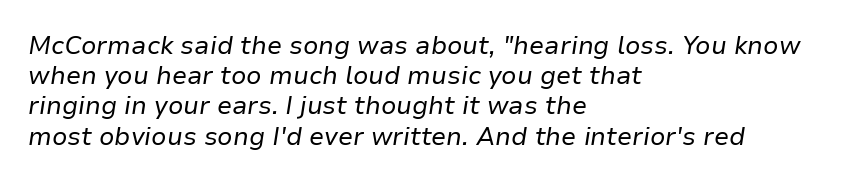
Q: Is the text bold? A: No.
Q: Is the text italic (slanted)? A: Yes, it leans right by about 9 degrees.
Q: Is the text underlined? A: No.
Q: How is the paragraph aligned? A: Left-aligned.
Q: Is the spacing between letters normal or unusually wide? A: Normal.
